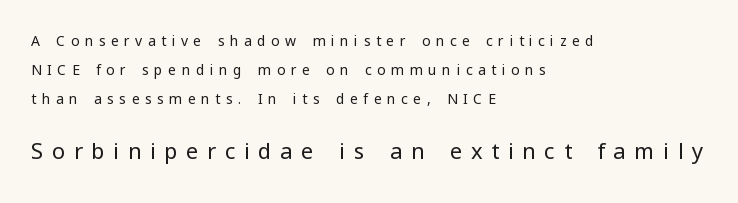
{"italic": "no", "bold": "no", "underline": "no", "align": "left", "line_spacing": "loose", "line_spacing_ratio": 2.06, "letter_spacing": "wide", "letter_spacing_em": 0.39, "larger_block": "second", "size_ratio": 1.57, "glyph_px": 22}
